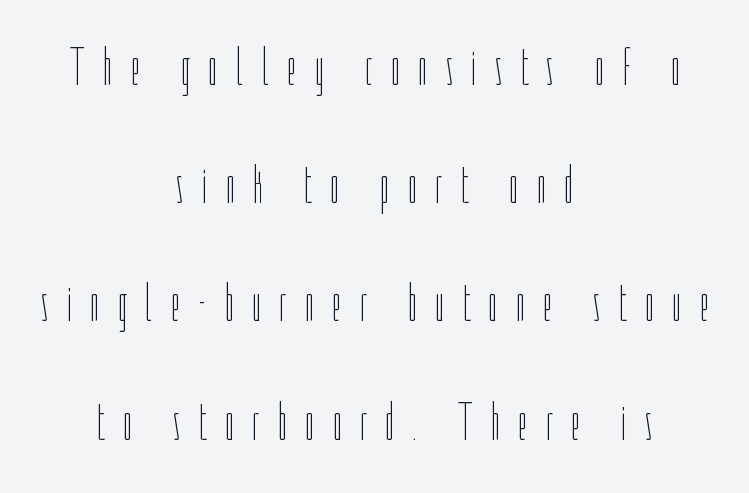
The image shows 53 px thin, condensed type, upright; set centered, loose line spacing (2.23x), unusually wide letter spacing (+0.32 em), not underlined; low stroke contrast and a medium x-height.
